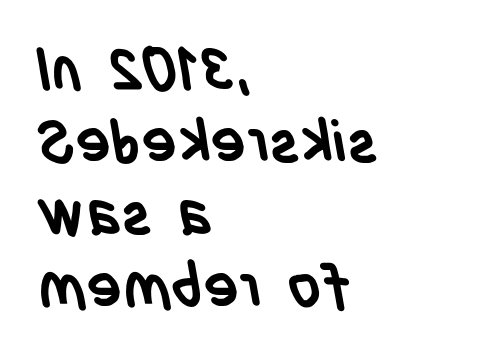
The image shows 59 px semibold, condensed sans-serif type; set left-aligned, line spacing 1.23x, normal letter spacing, not underlined; low stroke contrast and a large x-height.
